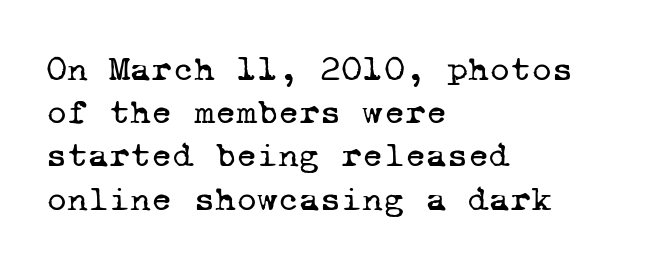
The image shows 36 px regular-weight serif type, monospaced; set left-aligned, line spacing 1.2x, normal letter spacing, not underlined; low stroke contrast and a medium x-height.
